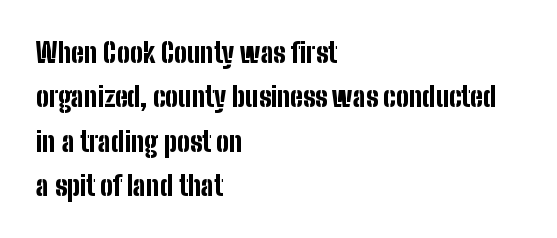
The image shows 27 px bold type, upright; set left-aligned, normal line spacing (1.64x), normal letter spacing, not underlined.
